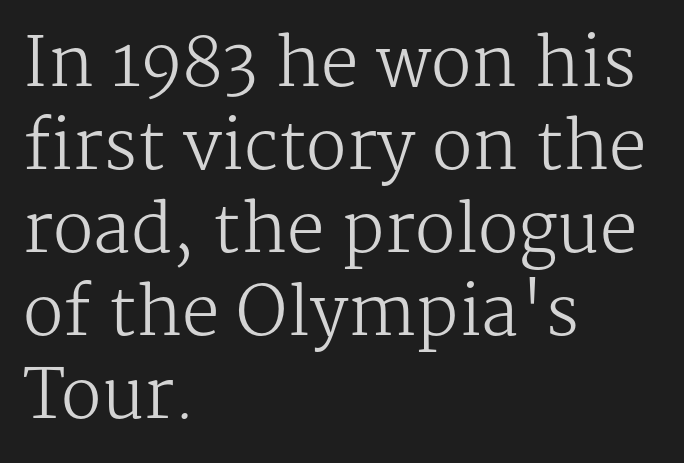
The image shows 67 px regular-weight serif type, upright; set left-aligned, line spacing 1.24x, normal letter spacing, not underlined; medium stroke contrast and a medium x-height.
